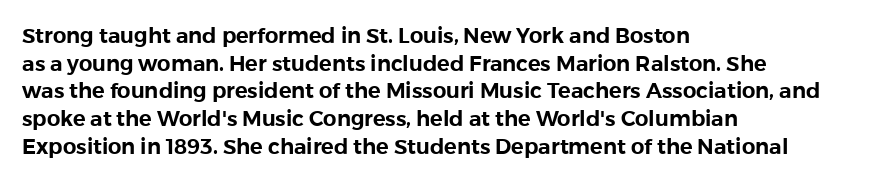
{"italic": "no", "underline": "no", "align": "left", "line_spacing": "normal", "line_spacing_ratio": 1.32, "letter_spacing": "normal", "letter_spacing_em": 0.0, "glyph_px": 21}
